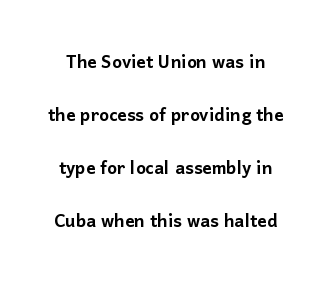
Q: Is the text italic (slanted)? A: No, it is upright.
Q: Is the text underlined? A: No.
Q: Is the spacing between letters normal or unusually wide? A: Normal.
Q: Is the spacing between lines tight, normal or loose? A: Loose.
